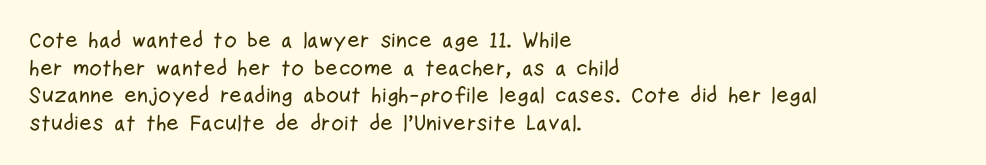
Regarding leading, the lines here are spaced in the standard way. The space beneath each line is pristine and unruled. Tracking value appears to be zero — textbook default spacing. The setting favours the left margin, as ordinary paragraphs usually do.
